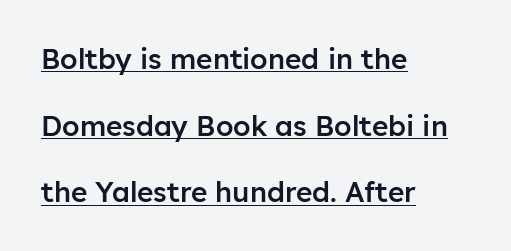
Q: Is the text bold? A: Semi-bold.
Q: Is the text italic (slanted)? A: No, it is upright.
Q: Is the typeface a serif or a sans-serif typeface? A: Sans-serif.
Q: Is the text underlined? A: Yes.
Q: How is the paragraph aligned? A: Left-aligned.
Q: Is the spacing between letters normal or unusually wide? A: Normal.
Q: Is the spacing between lines tight, normal or loose? A: Loose.
Q: Width (condensed, normal, or wide)? A: Normal.
Q: Stroke contrast? A: Low.
Q: x-height? A: Medium.
Q: Monospaced? A: No.
